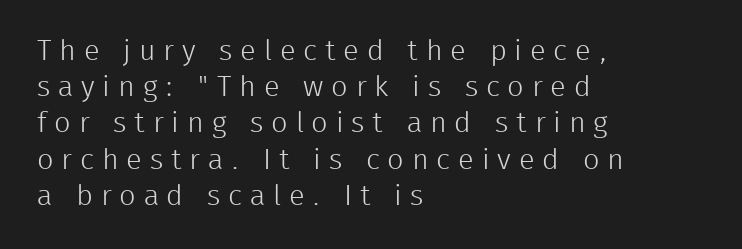
{"serif": "no", "italic": "no", "bold": "no", "weight": "light", "width": "normal", "stroke_contrast": "low", "x_height": "medium", "monospaced": "no", "underline": "no", "align": "left", "line_spacing": "normal", "line_spacing_ratio": 1.25, "letter_spacing": "wide", "letter_spacing_em": 0.27, "glyph_px": 29}
